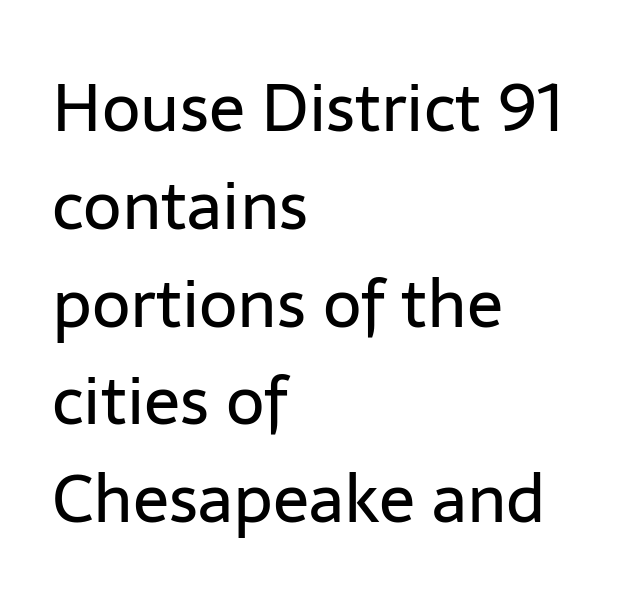
Q: Is the text bold? A: No.
Q: Is the text italic (slanted)? A: No, it is upright.
Q: Is the typeface a serif or a sans-serif typeface? A: Sans-serif.
Q: Is the text underlined? A: No.
Q: How is the paragraph aligned? A: Left-aligned.
Q: Is the spacing between letters normal or unusually wide? A: Normal.
Q: Is the spacing between lines tight, normal or loose? A: Normal.
Q: Width (condensed, normal, or wide)? A: Normal.
Q: Stroke contrast? A: Low.
Q: x-height? A: Medium.
Q: Monospaced? A: No.
